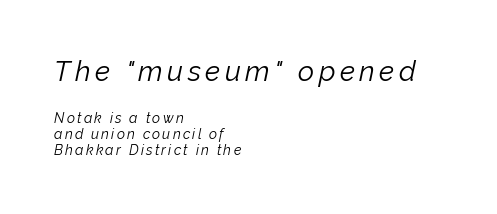
{"italic": "yes", "lean": "right", "slant_degrees": 12, "bold": "no", "weight": "light", "width": "normal", "stroke_contrast": "low", "x_height": "medium", "monospaced": "no", "underline": "no", "align": "left", "line_spacing_ratio": 1.16, "larger_block": "first", "size_ratio": 2.0, "glyph_px": 28}
